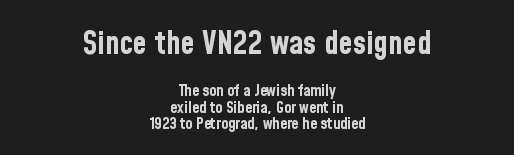
Just letters on the line, the space beneath them empty. The typeface chosen for these lines omits serifs. This rendering leaves character spacing at its baseline value. Note the varied advance widths — an 'i' is clearly narrower than an 'm'. The setting favours the middle, as headings and verse often do.
